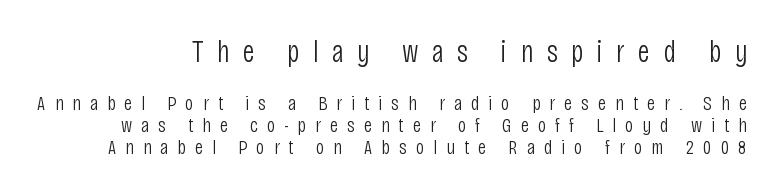
Short note: letters widely spaced. You could barely slide anything between these rows. Italic? Not at all — the glyphs are vertical. Does the type have serifs? No, each stem ends abruptly.
